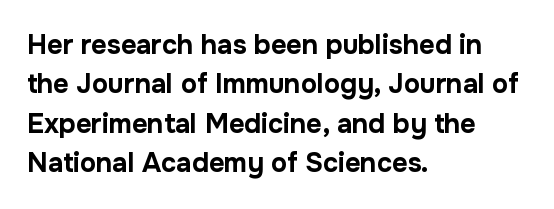
Q: Is the text bold? A: Yes.
Q: Is the text italic (slanted)? A: No, it is upright.
Q: Is the text underlined? A: No.
Q: How is the paragraph aligned? A: Left-aligned.
Q: Is the spacing between letters normal or unusually wide? A: Normal.
Q: Is the spacing between lines tight, normal or loose? A: Normal.
